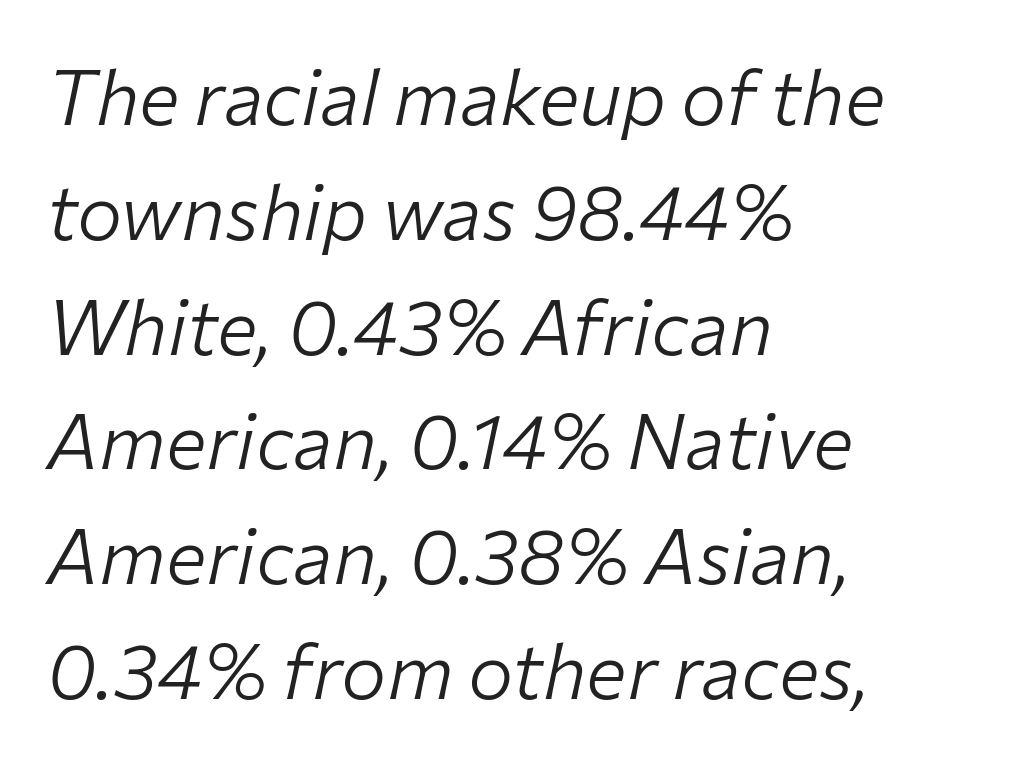
Unbolded letterforms with no extra heft. The area under the type is left untouched. The glyphs look as if they've been sheared to an angle. How would I describe the line gaps? Plain and ordinary. Compared with a centered layout, this one pins lines to the left instead. Character widths vary here, with narrow letters taking less room than wide ones.
